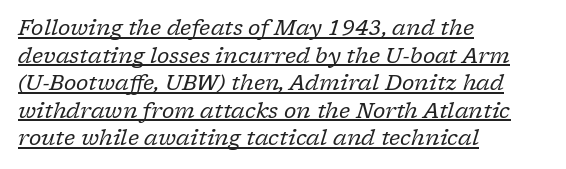
Rendered with sloped, italic letterforms. Normally led — the rows are evenly, conventionally spaced. The rendering uses the underline text-decoration. The letterforms sit shoulder to shoulder at normal distance. Layout note: lines flush left. A quiet, ordinary-to-light weight characterises the typeface.
